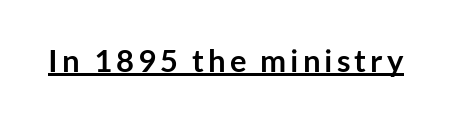
The image shows 31 px semibold sans-serif type, upright; set underlined; low stroke contrast and a medium x-height.
